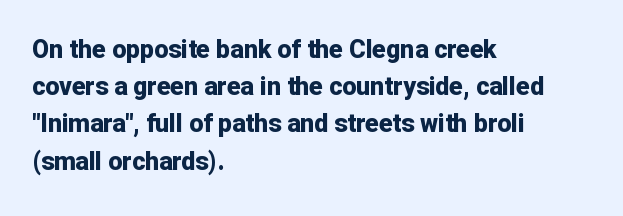
Q: Is the text bold? A: Yes.
Q: Is the text italic (slanted)? A: No, it is upright.
Q: Is the text underlined? A: No.
Q: How is the paragraph aligned? A: Left-aligned.
Q: Is the spacing between letters normal or unusually wide? A: Normal.
Q: Is the spacing between lines tight, normal or loose? A: Normal.
